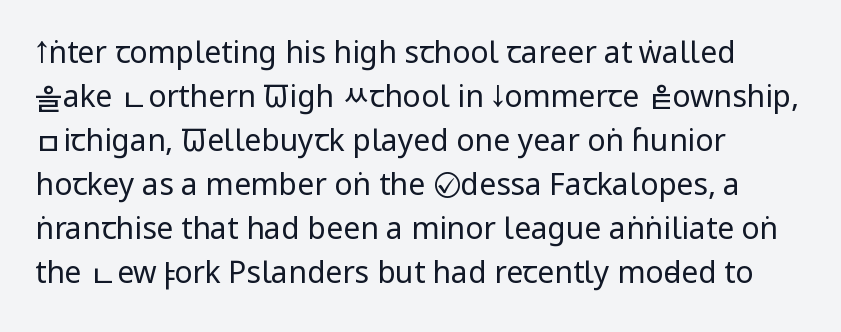
{"serif": "no", "italic": "no", "bold": "no", "weight": "regular", "width": "condensed", "stroke_contrast": "low", "x_height": "large", "monospaced": "no", "underline": "no", "align": "left", "line_spacing": "normal", "line_spacing_ratio": 1.47, "letter_spacing": "normal", "letter_spacing_em": 0.0, "glyph_px": 30}
